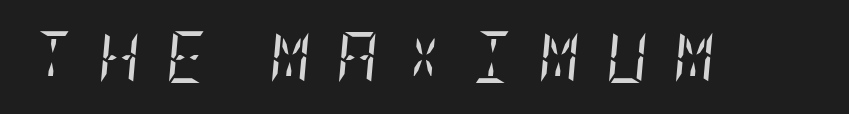
{"serif": "yes", "italic": "yes", "lean": "right", "slant_degrees": 5, "bold": "no", "weight": "regular", "width": "condensed", "stroke_contrast": "low", "x_height": "large", "underline": "no", "letter_spacing": "wide", "letter_spacing_em": 0.48, "glyph_px": 52}
